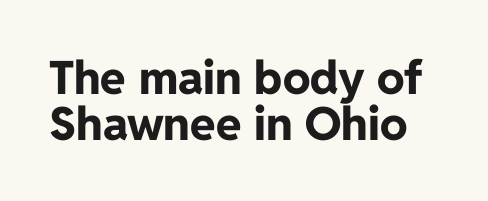
The image shows 46 px bold sans-serif type, upright; set tight line spacing (0.99x), normal letter spacing, not underlined; low stroke contrast and a medium x-height.
